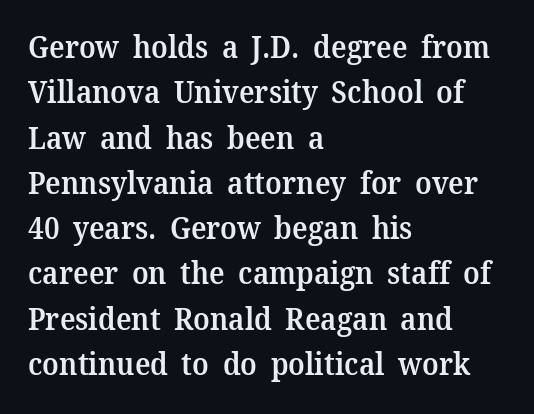
The image shows 30 px semibold serif type, upright; set left-aligned, normal line spacing (1.51x), normal letter spacing, not underlined; medium stroke contrast and a medium x-height.
